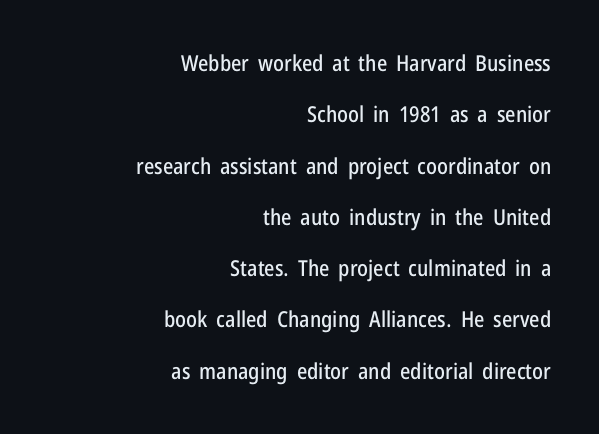
Line ends are locked; line starts wander. Check under the words: just untouched page. The passage shown has conventional tracking throughout. The letters stand straight up with perfectly vertical stems. Loosely led — the rows are spread out.
